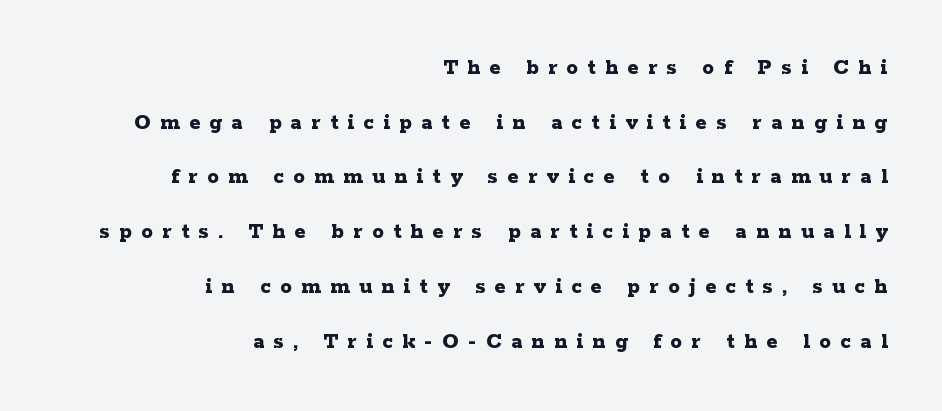
Look at the tracking — it's clearly loosened, letters drifting apart. The paragraph has a hard right edge and a soft left edge. Does the weight exceed regular? Yes, all the way to bold. Type without underlining. Do the letters lean? They stand straight.
